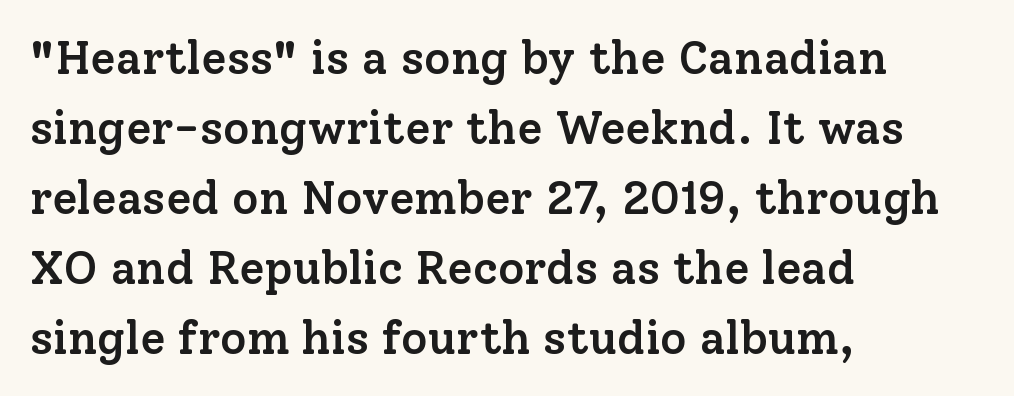
Clear beneath every line of the passage. Spacing verdict: proportional, widths tailored to each character. Compared with typical body copy, the letter spacing here is the same. The rendering uses a semibold face; strokes are thickened but not to full bold. The rendering anchors every line to the left-hand side. Rendered with straight, roman letterforms.
